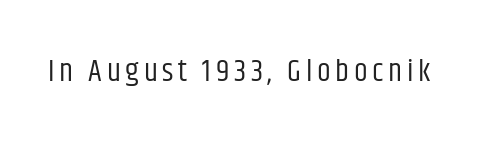
{"serif": "no", "italic": "no", "bold": "no", "weight": "regular", "width": "condensed", "stroke_contrast": "low", "x_height": "large", "monospaced": "no", "underline": "no", "glyph_px": 31}
